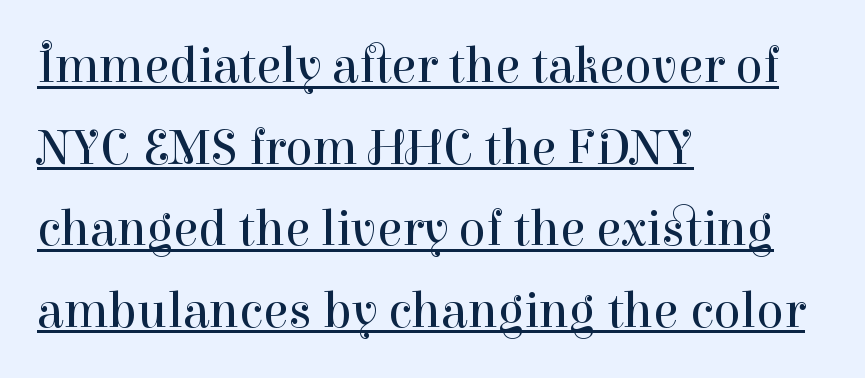
Q: Is the text bold? A: No.
Q: Is the text italic (slanted)? A: No, it is upright.
Q: Is the typeface a serif or a sans-serif typeface? A: Serif.
Q: Is the text underlined? A: Yes.
Q: How is the paragraph aligned? A: Left-aligned.
Q: Is the spacing between letters normal or unusually wide? A: Normal.
Q: Is the spacing between lines tight, normal or loose? A: Normal.
Q: Width (condensed, normal, or wide)? A: Normal.
Q: Stroke contrast? A: High.
Q: x-height? A: Medium.
Q: Monospaced? A: No.
